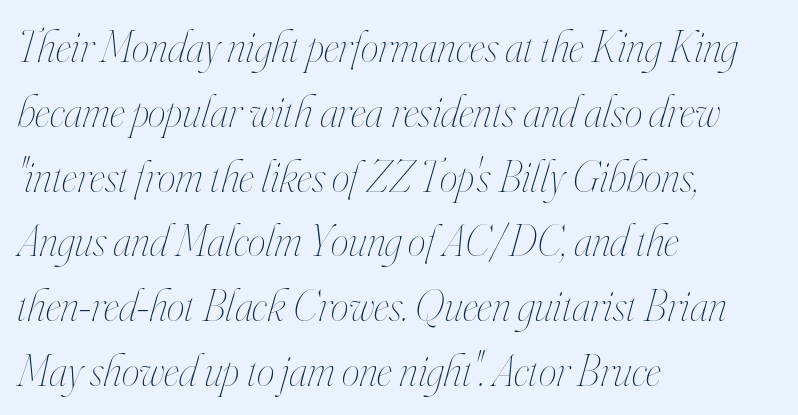
Looks like regular typesetting: each glyph gets only the width it needs. Leading: standard. The words here are not underlined. Is the block centered? No — it sits flush against the left margin. Posture: slanted.
